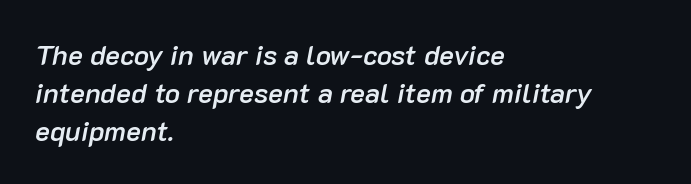
{"italic": "yes", "lean": "right", "slant_degrees": 10, "bold": "semi", "weight": "semibold", "width": "normal", "stroke_contrast": "low", "x_height": "medium", "monospaced": "no", "underline": "no", "align": "left", "line_spacing": "normal", "line_spacing_ratio": 1.35, "letter_spacing": "normal", "letter_spacing_em": 0.0, "glyph_px": 28}
